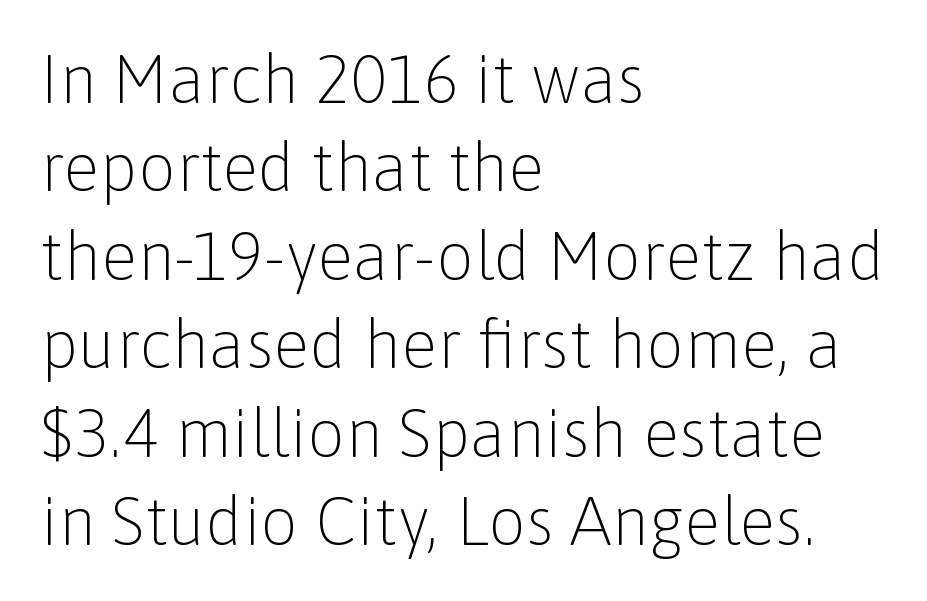
The image shows 67 px light sans-serif type, upright; set left-aligned, normal line spacing (1.32x), normal letter spacing, not underlined; low stroke contrast and a medium x-height.
